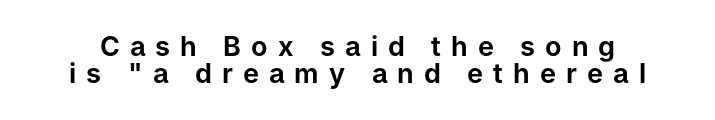
Q: Is the text italic (slanted)? A: No, it is upright.
Q: Is the text underlined? A: No.
Q: Is the spacing between letters normal or unusually wide? A: Unusually wide.
Q: Is the spacing between lines tight, normal or loose? A: Tight.
